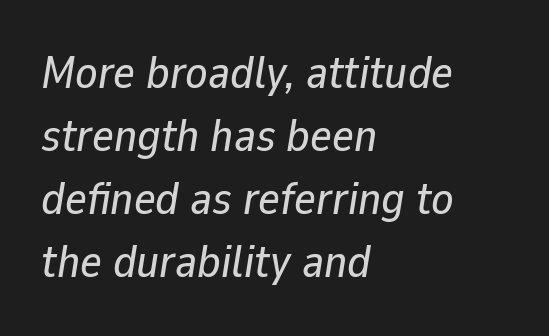
Q: Is the text italic (slanted)? A: Yes, it leans right by about 9 degrees.
Q: Is the text underlined? A: No.
Q: How is the paragraph aligned? A: Left-aligned.
Q: Is the spacing between letters normal or unusually wide? A: Normal.
Q: Is the spacing between lines tight, normal or loose? A: Normal.
Q: Width (condensed, normal, or wide)? A: Normal.
Q: Stroke contrast? A: Low.
Q: x-height? A: Medium.
Q: Monospaced? A: No.
